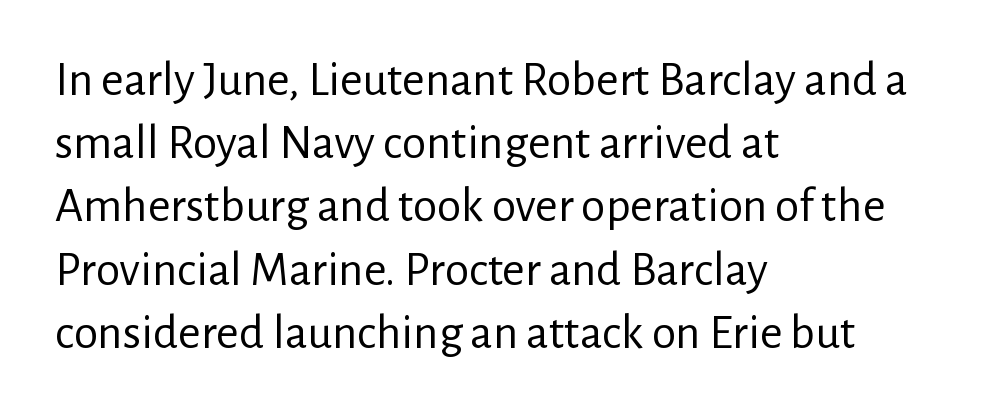
The image shows 49 px regular-weight sans-serif type, upright; set left-aligned, normal line spacing (1.29x), normal letter spacing, not underlined; low stroke contrast and a medium x-height.
